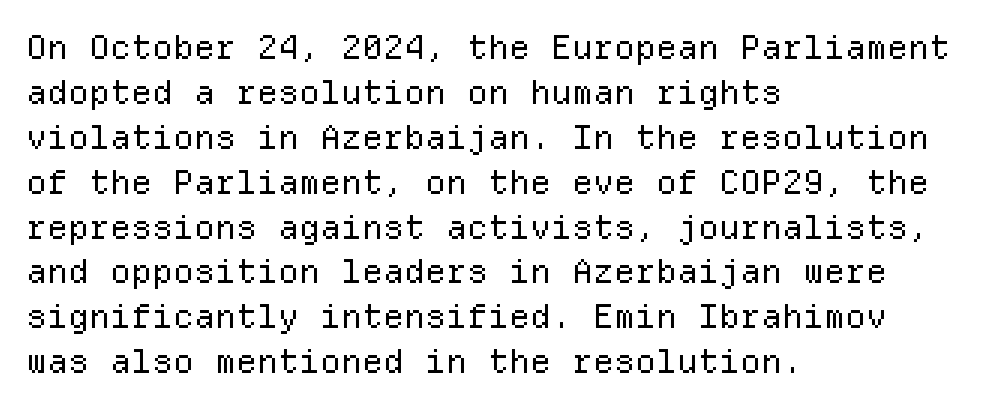
Q: Is the text bold? A: No.
Q: Is the text italic (slanted)? A: No, it is upright.
Q: Is the typeface a serif or a sans-serif typeface? A: Sans-serif.
Q: Is the text underlined? A: No.
Q: How is the paragraph aligned? A: Left-aligned.
Q: Is the spacing between letters normal or unusually wide? A: Normal.
Q: Is the spacing between lines tight, normal or loose? A: Normal.
Q: Width (condensed, normal, or wide)? A: Normal.
Q: Stroke contrast? A: Low.
Q: x-height? A: Medium.
Q: Monospaced? A: Yes.
